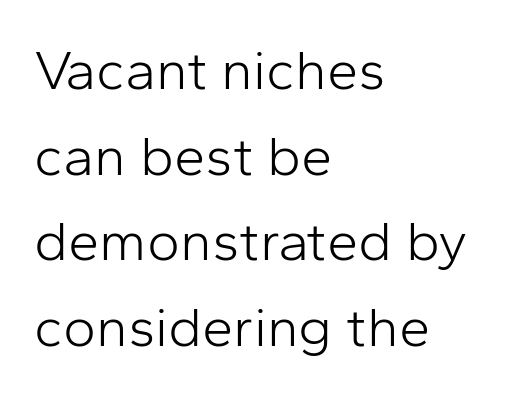
The image shows 56 px light sans-serif type, upright; set left-aligned, normal line spacing (1.53x), normal letter spacing, not underlined; low stroke contrast and a medium x-height.
